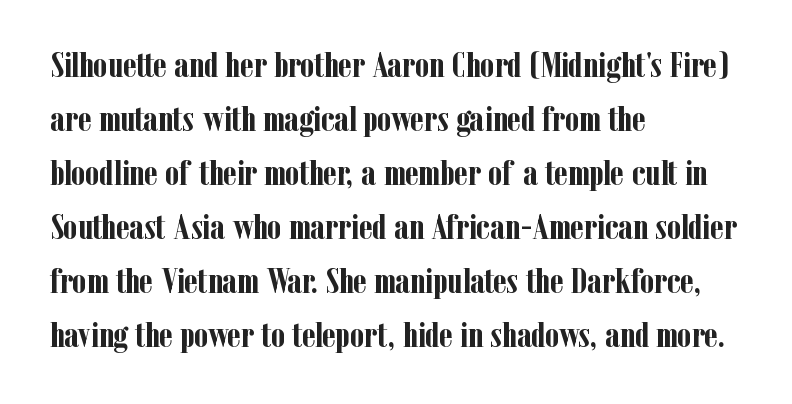
This sample uses plain, unmodified letter spacing. The lines are quadded left. The specimen omits any rule beneath the text block's lines. Horizontal bands of white between lines are of average thickness. Each letter's strokes conclude with small projecting serifs.
